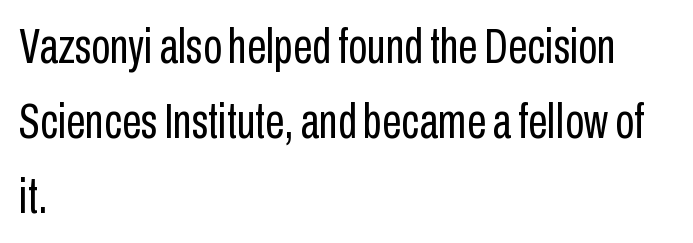
Quick note: interline space is typical. Weight: regular or lighter. Unmarked baselines from the first word to the last. Posture: vertical.
